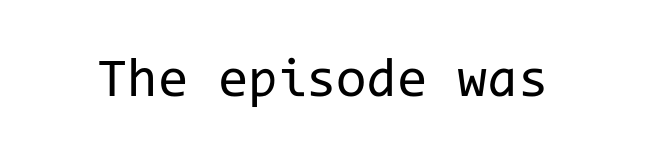
The rendering uses typewriter-style spacing with identical character cells. Notice how the stems are strictly vertical — no italics here. This rendering employs a face without finishing strokes, i.e., a sans-serif. Descenders hang freely into open space. The passage shown is not bold in any degree. The letterforms sit shoulder to shoulder at normal distance.
